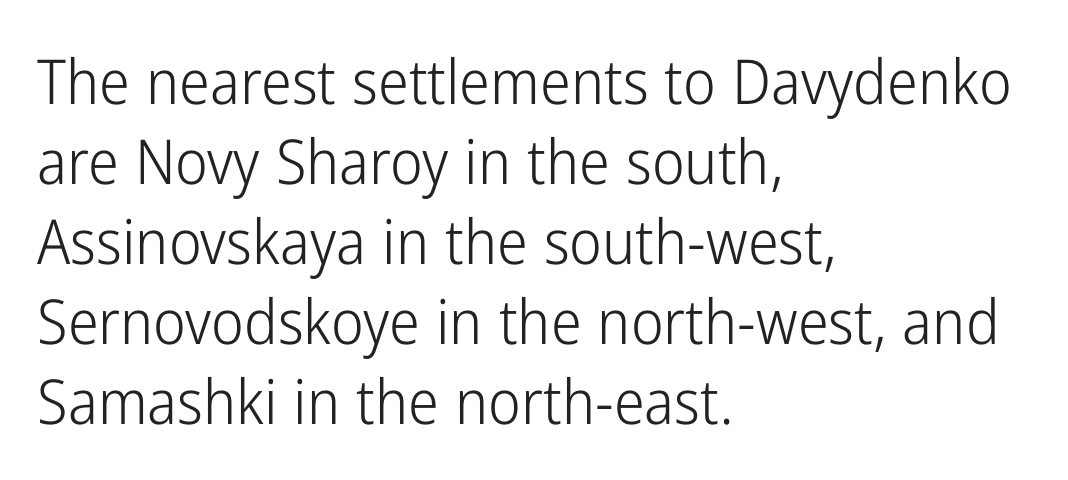
Q: Is the text bold? A: No.
Q: Is the text italic (slanted)? A: No, it is upright.
Q: Is the typeface a serif or a sans-serif typeface? A: Sans-serif.
Q: Is the text underlined? A: No.
Q: How is the paragraph aligned? A: Left-aligned.
Q: Is the spacing between letters normal or unusually wide? A: Normal.
Q: Is the spacing between lines tight, normal or loose? A: Normal.
Q: Width (condensed, normal, or wide)? A: Condensed.
Q: Stroke contrast? A: Low.
Q: x-height? A: Medium.
Q: Monospaced? A: No.
